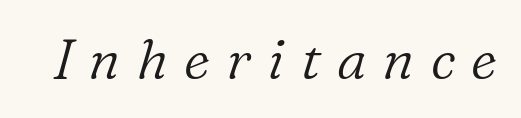
Is this a fixed-width face? No — the glyphs have proportional, varying widths. Nobody drew a line under any word here. The letterforms stand isolated, each surrounded by extra space. This sample uses an oblique cut, with every glyph tilted off the vertical. A quiet, ordinary-to-light weight characterises the typeface. Observe the serifs anchoring each vertical stroke in this sample.
